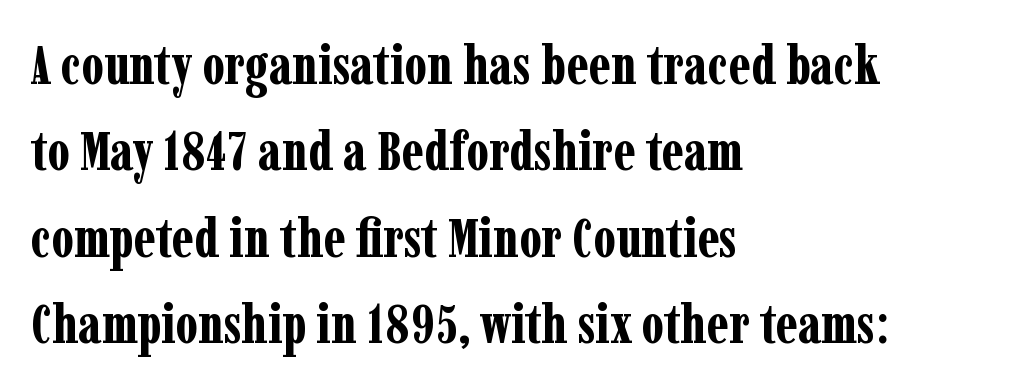
Q: Is the text bold? A: Yes.
Q: Is the text italic (slanted)? A: No, it is upright.
Q: Is the typeface a serif or a sans-serif typeface? A: Serif.
Q: Is the text underlined? A: No.
Q: How is the paragraph aligned? A: Left-aligned.
Q: Is the spacing between letters normal or unusually wide? A: Normal.
Q: Is the spacing between lines tight, normal or loose? A: Normal.
Q: Width (condensed, normal, or wide)? A: Condensed.
Q: Stroke contrast? A: Low.
Q: x-height? A: Medium.
Q: Monospaced? A: No.
